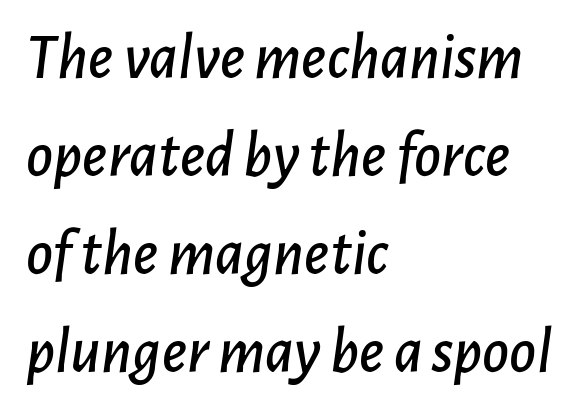
Q: Is the text italic (slanted)? A: Yes, it leans right by about 7 degrees.
Q: Is the text underlined? A: No.
Q: How is the paragraph aligned? A: Left-aligned.
Q: Is the spacing between letters normal or unusually wide? A: Normal.
Q: Is the spacing between lines tight, normal or loose? A: Normal.
Q: Width (condensed, normal, or wide)? A: Normal.
Q: Stroke contrast? A: Low.
Q: x-height? A: Medium.
Q: Monospaced? A: No.
